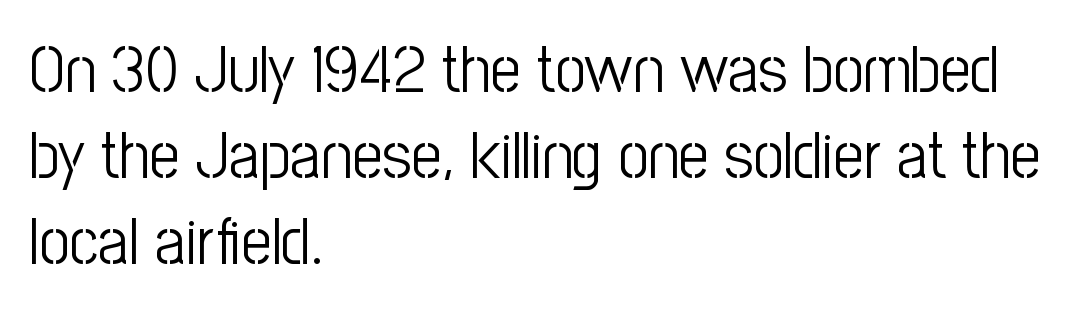
Serif or sans? Sans — the stroke terminals are bare. This sample uses an upright cut, with every glyph sitting square on the baseline. Compared with typical paragraphs, the rows here are spaced about the same. Stem width sits at or under what a default text font uses. A student would call this left alignment; a typographer would say flush left, rag right.
